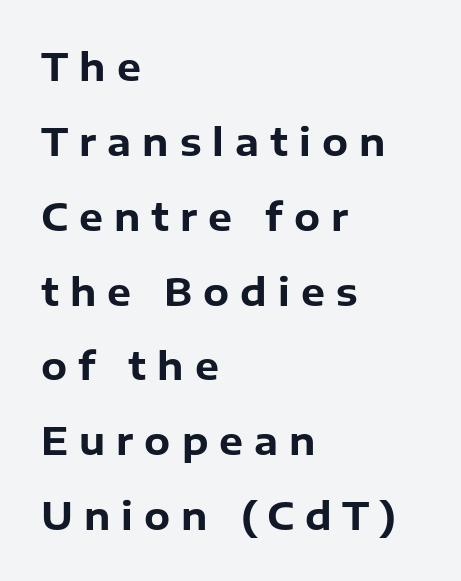
Q: Is the text bold? A: Yes.
Q: Is the text italic (slanted)? A: No, it is upright.
Q: Is the typeface a serif or a sans-serif typeface? A: Sans-serif.
Q: Is the text underlined? A: No.
Q: How is the paragraph aligned? A: Left-aligned.
Q: Is the spacing between letters normal or unusually wide? A: Unusually wide.
Q: Is the spacing between lines tight, normal or loose? A: Loose.
Q: Width (condensed, normal, or wide)? A: Normal.
Q: Stroke contrast? A: Low.
Q: x-height? A: Medium.
Q: Monospaced? A: No.
